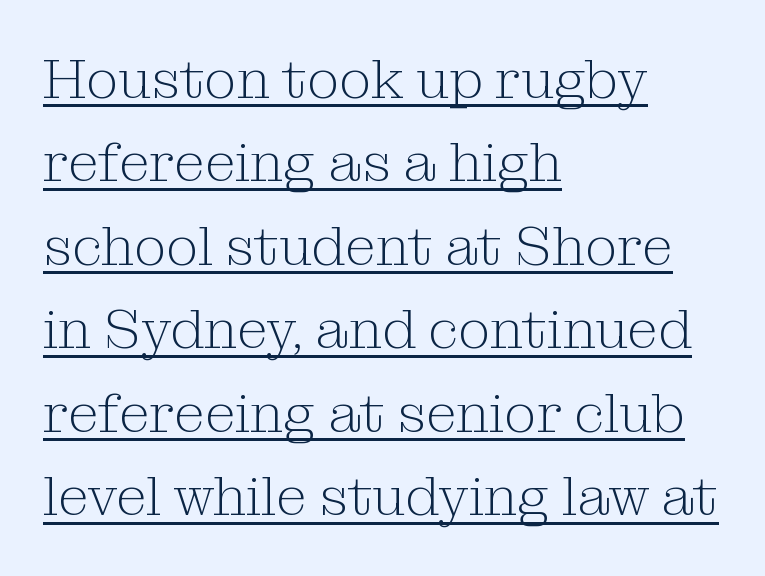
Does the lettering tilt? It doesn't — this is upright. Quick note: interline space is typical. Which margin do the lines hug? The left one — the right edge is uneven. Characters follow at the spacing the type designer built in. Are there feet on the stems? There are — it's a serif.
